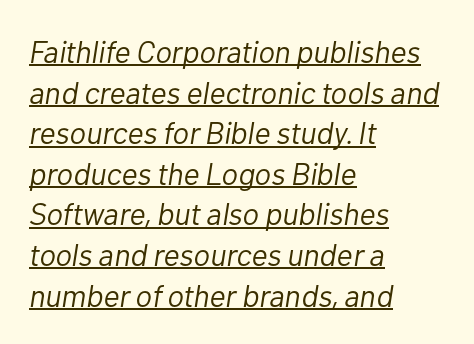
{"italic": "yes", "lean": "right", "slant_degrees": 10, "bold": "no", "weight": "light", "width": "normal", "stroke_contrast": "low", "x_height": "medium", "monospaced": "no", "underline": "yes", "align": "left", "line_spacing": "normal", "line_spacing_ratio": 1.31, "letter_spacing": "normal", "letter_spacing_em": 0.0, "glyph_px": 31}
